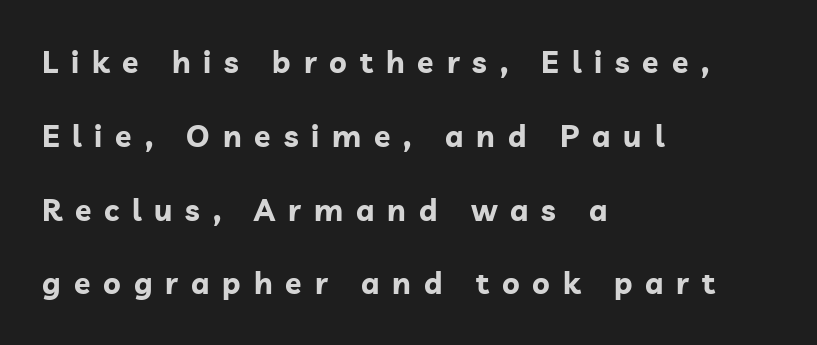
{"serif": "no", "italic": "no", "bold": "yes", "weight": "bold", "width": "normal", "stroke_contrast": "low", "x_height": "medium", "monospaced": "no", "underline": "no", "align": "left", "line_spacing": "loose", "line_spacing_ratio": 2.46, "letter_spacing": "wide", "letter_spacing_em": 0.43, "glyph_px": 30}
